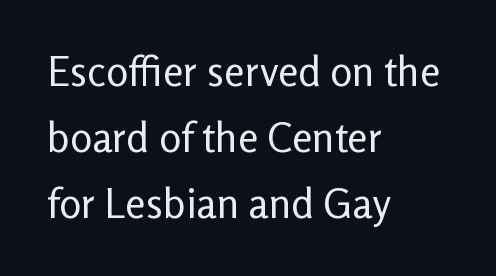
{"serif": "no", "italic": "no", "bold": "no", "weight": "regular", "width": "normal", "stroke_contrast": "low", "x_height": "medium", "monospaced": "no", "underline": "no", "align": "left", "line_spacing": "normal", "line_spacing_ratio": 1.61, "letter_spacing": "normal", "letter_spacing_em": 0.0, "glyph_px": 41}
